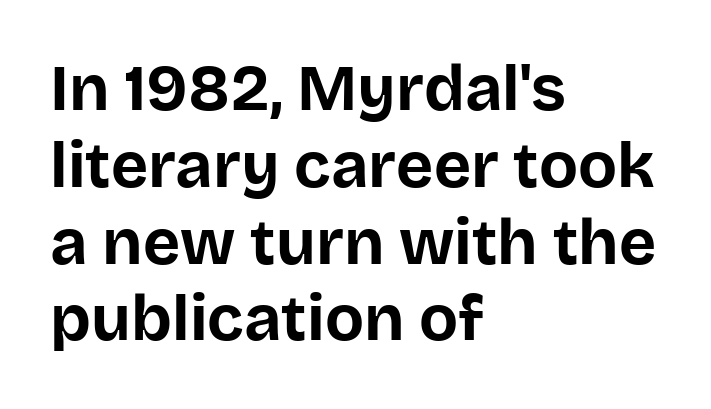
{"serif": "no", "italic": "no", "bold": "yes", "weight": "bold", "width": "normal", "stroke_contrast": "low", "x_height": "large", "monospaced": "no", "underline": "no", "align": "left", "line_spacing_ratio": 1.2, "letter_spacing": "normal", "letter_spacing_em": 0.0, "glyph_px": 64}
